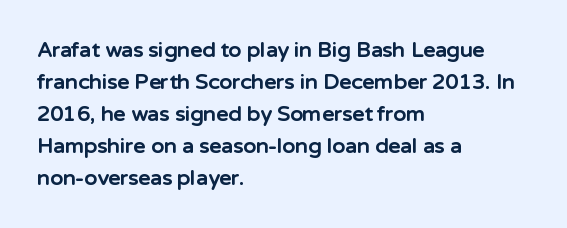
The type sits square on the baseline with zero lean. Summary of weight: heavy, a full bold. Interline gaps are of average width in this sample. The type is set solid horizontally, with unmodified tracking. Underline: absent.
